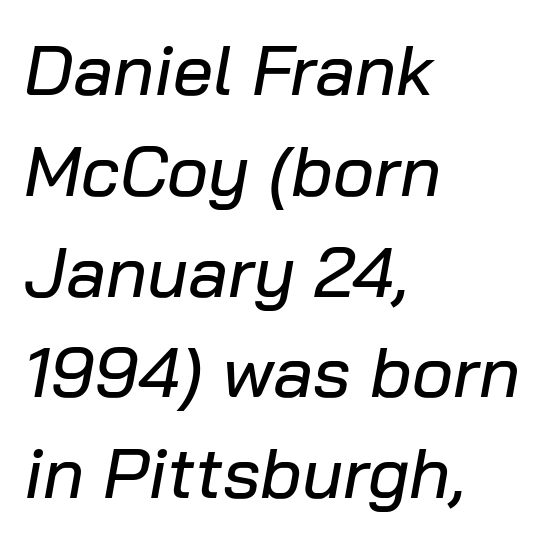
{"italic": "yes", "lean": "right", "slant_degrees": 10, "width": "normal", "stroke_contrast": "low", "x_height": "medium", "monospaced": "no", "underline": "no", "align": "left", "line_spacing": "normal", "line_spacing_ratio": 1.42, "letter_spacing": "normal", "letter_spacing_em": 0.0, "glyph_px": 71}
